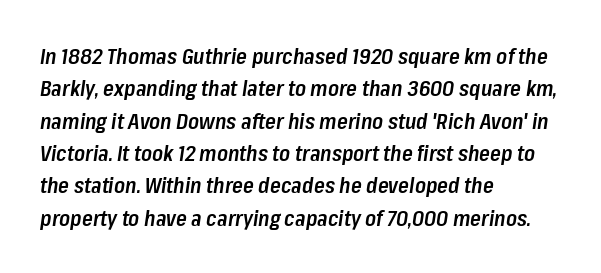
{"italic": "yes", "lean": "right", "slant_degrees": 8, "bold": "semi", "underline": "no", "align": "left", "line_spacing": "normal", "line_spacing_ratio": 1.47, "letter_spacing": "normal", "letter_spacing_em": 0.0, "glyph_px": 22}
